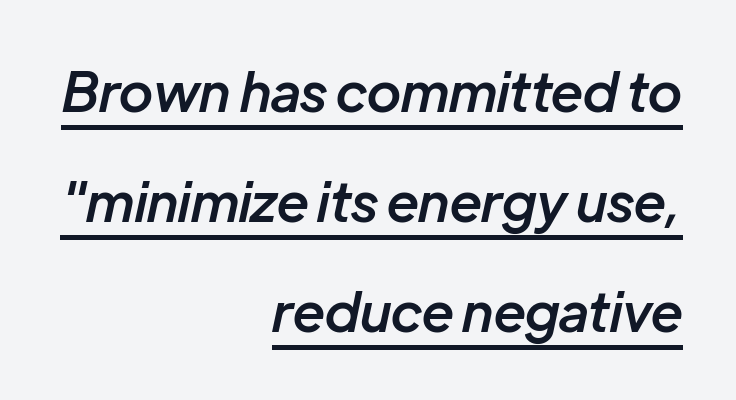
Q: Is the text bold? A: Semi-bold.
Q: Is the text italic (slanted)? A: Yes, it leans right by about 12 degrees.
Q: Is the text underlined? A: Yes.
Q: How is the paragraph aligned? A: Right-aligned.
Q: Is the spacing between letters normal or unusually wide? A: Normal.
Q: Is the spacing between lines tight, normal or loose? A: Loose.
Q: Width (condensed, normal, or wide)? A: Normal.
Q: Stroke contrast? A: Low.
Q: x-height? A: Medium.
Q: Monospaced? A: No.
